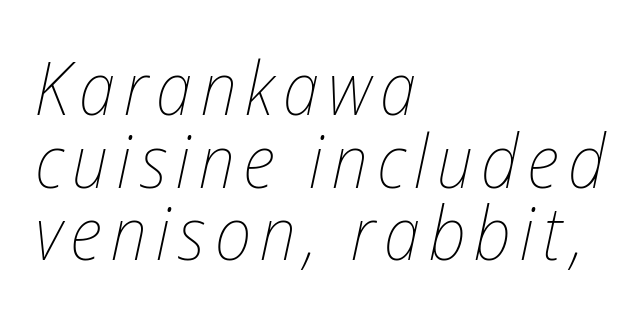
{"italic": "yes", "lean": "right", "slant_degrees": 12, "bold": "no", "weight": "thin", "width": "condensed", "stroke_contrast": "low", "x_height": "medium", "monospaced": "no", "underline": "no", "align": "left", "line_spacing": "tight", "line_spacing_ratio": 0.98, "glyph_px": 74}
